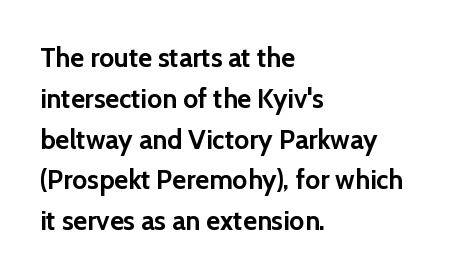
{"italic": "no", "bold": "yes", "underline": "no", "align": "left", "line_spacing": "normal", "line_spacing_ratio": 1.51, "letter_spacing": "normal", "letter_spacing_em": 0.0, "glyph_px": 27}
